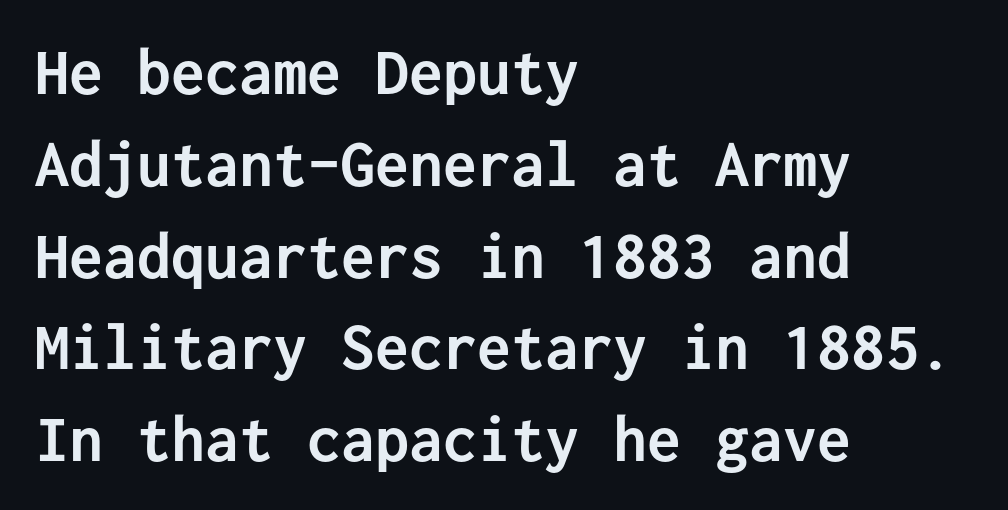
The image shows 68 px semibold sans-serif type, upright, monospaced; set left-aligned, normal line spacing (1.35x), normal letter spacing, not underlined; low stroke contrast and a medium x-height.
